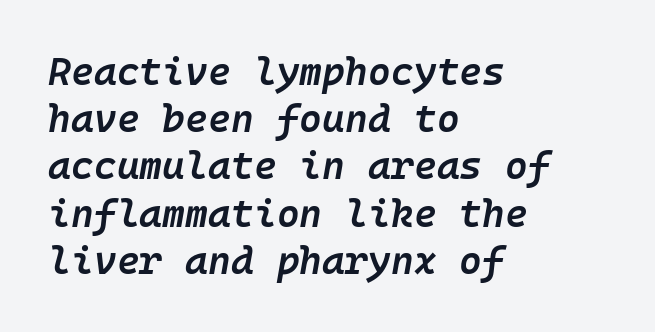
Q: Is the text bold? A: Semi-bold.
Q: Is the text italic (slanted)? A: Yes, it leans right by about 10 degrees.
Q: Is the text underlined? A: No.
Q: How is the paragraph aligned? A: Left-aligned.
Q: Is the spacing between letters normal or unusually wide? A: Normal.
Q: Width (condensed, normal, or wide)? A: Normal.
Q: Stroke contrast? A: Low.
Q: x-height? A: Medium.
